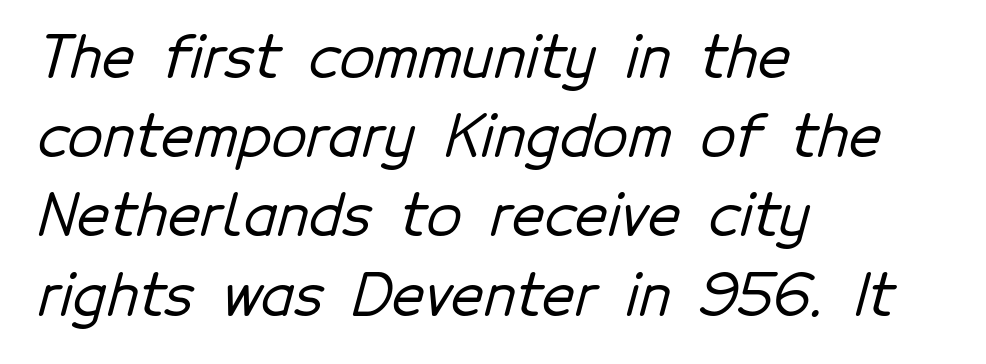
{"serif": "no", "width": "normal", "stroke_contrast": "low", "x_height": "medium", "monospaced": "no", "underline": "no", "align": "left", "line_spacing": "normal", "line_spacing_ratio": 1.39, "letter_spacing": "normal", "letter_spacing_em": 0.0, "glyph_px": 57}
